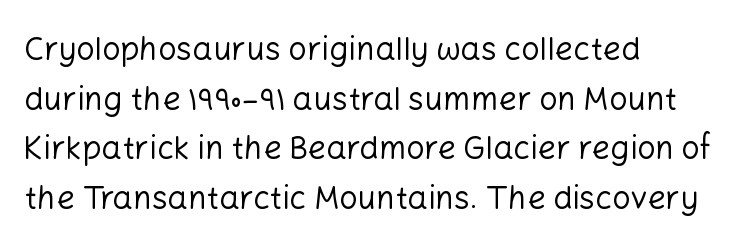
Q: Is the text bold? A: No.
Q: Is the text italic (slanted)? A: No, it is upright.
Q: Is the typeface a serif or a sans-serif typeface? A: Sans-serif.
Q: Is the text underlined? A: No.
Q: How is the paragraph aligned? A: Left-aligned.
Q: Is the spacing between letters normal or unusually wide? A: Normal.
Q: Is the spacing between lines tight, normal or loose? A: Normal.
Q: Width (condensed, normal, or wide)? A: Normal.
Q: Stroke contrast? A: Low.
Q: x-height? A: Medium.
Q: Monospaced? A: No.
